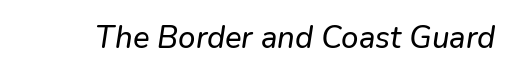
The image shows 31 px text type, italic (leaning right); set normal letter spacing, not underlined; low stroke contrast and a medium x-height.
